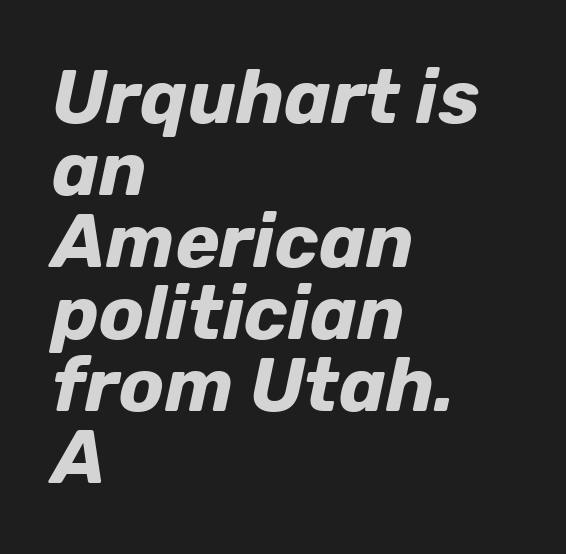
Q: Is the text bold? A: Yes.
Q: Is the text italic (slanted)? A: Yes, it leans right by about 12 degrees.
Q: Is the text underlined? A: No.
Q: How is the paragraph aligned? A: Left-aligned.
Q: Is the spacing between letters normal or unusually wide? A: Normal.
Q: Is the spacing between lines tight, normal or loose? A: Tight.
Q: Width (condensed, normal, or wide)? A: Normal.
Q: Stroke contrast? A: Low.
Q: x-height? A: Medium.
Q: Monospaced? A: No.
